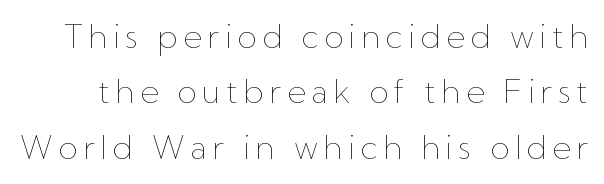
Think standard paragraph weight, or any step lighter than that. Each letter keeps its own natural width here, so spacing adapts to shape. The lettering holds an erect, upright posture throughout. The foot of each line stays bare and open.
